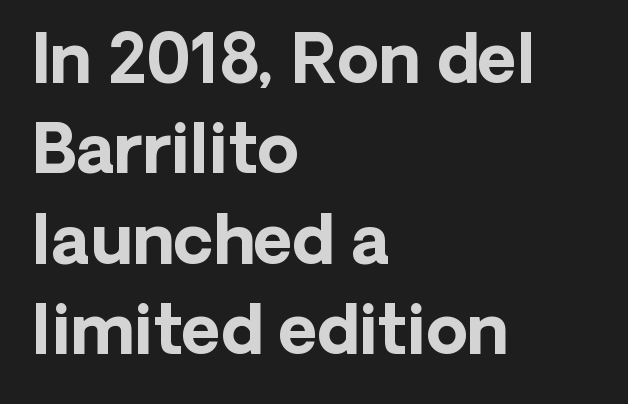
The passage shown is typed in a proportional face where columns would drift. The string is rendered with underlining switched off. Leftover space on each line is placed entirely after the last word. Nothing unusual about the tracking: characters are spaced as the font intends. On the weight axis this lands at bold, roughly 700.
